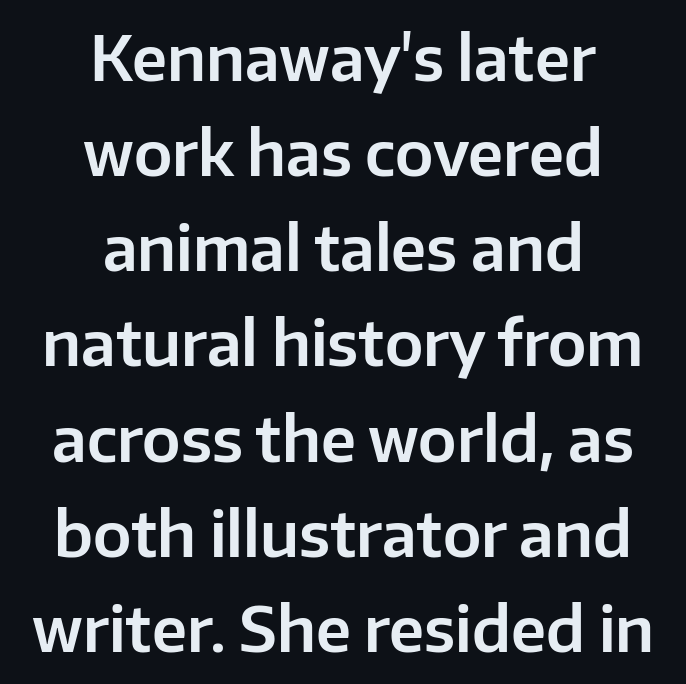
Descenders are the only things crossing below the line. The letters stand straight up with perfectly vertical stems. The rendering uses natural spacing where letterforms have individual widths. The type family on display is of the sans-serif kind. The leading is moderate, giving the passage an even texture.
